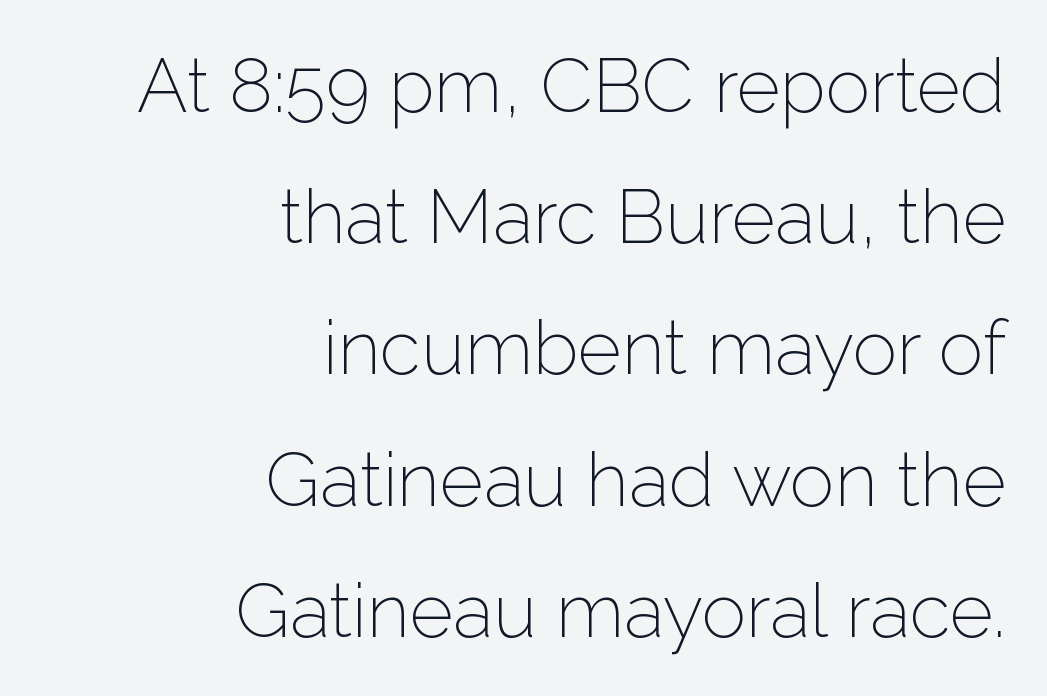
The image shows 75 px light sans-serif type, upright; set right-aligned, line spacing 1.75x, normal letter spacing, not underlined; low stroke contrast and a medium x-height.
